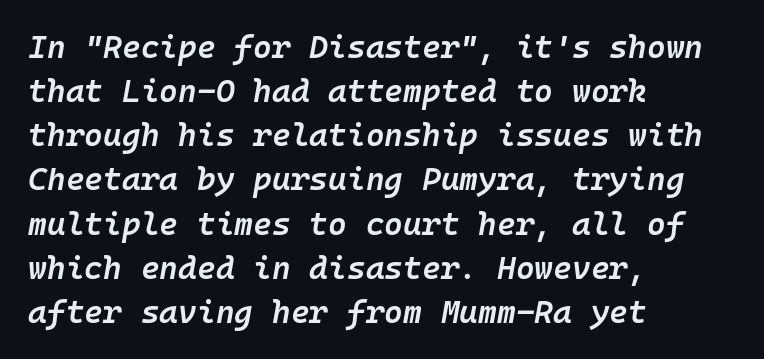
Q: Is the text bold? A: Semi-bold.
Q: Is the text italic (slanted)? A: Yes, it leans right by about 10 degrees.
Q: Is the text underlined? A: No.
Q: How is the paragraph aligned? A: Left-aligned.
Q: Is the spacing between letters normal or unusually wide? A: Normal.
Q: Is the spacing between lines tight, normal or loose? A: Normal.
Q: Width (condensed, normal, or wide)? A: Normal.
Q: Stroke contrast? A: Low.
Q: x-height? A: Medium.
Q: Monospaced? A: Yes.
